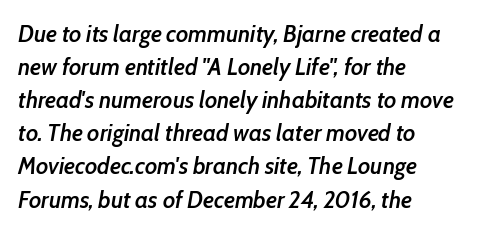
Q: Is the text bold? A: Semi-bold.
Q: Is the text italic (slanted)? A: Yes, it leans right by about 10 degrees.
Q: Is the text underlined? A: No.
Q: How is the paragraph aligned? A: Left-aligned.
Q: Is the spacing between letters normal or unusually wide? A: Normal.
Q: Is the spacing between lines tight, normal or loose? A: Normal.
